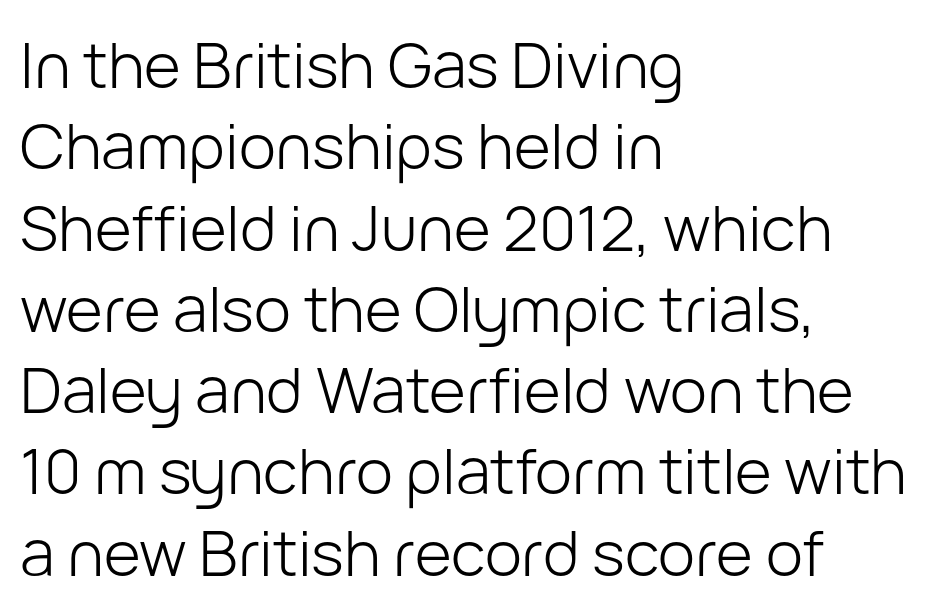
{"serif": "no", "italic": "no", "bold": "no", "weight": "light", "width": "normal", "stroke_contrast": "low", "x_height": "medium", "monospaced": "no", "underline": "no", "align": "left", "line_spacing": "normal", "line_spacing_ratio": 1.29, "letter_spacing": "normal", "letter_spacing_em": 0.0, "glyph_px": 63}
